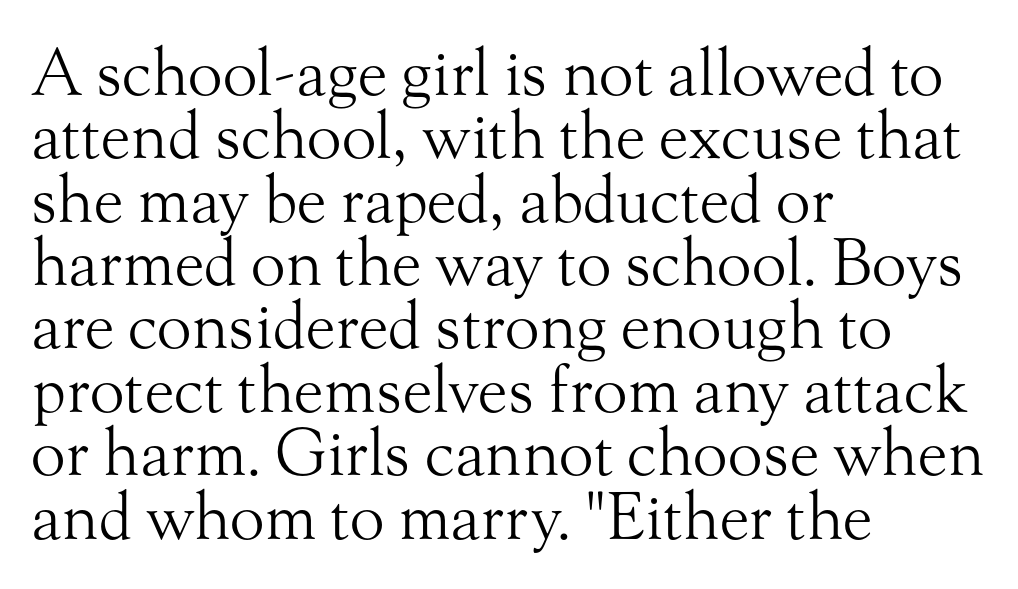
Q: Is the text bold? A: No.
Q: Is the text italic (slanted)? A: No, it is upright.
Q: Is the typeface a serif or a sans-serif typeface? A: Serif.
Q: Is the text underlined? A: No.
Q: How is the paragraph aligned? A: Left-aligned.
Q: Is the spacing between letters normal or unusually wide? A: Normal.
Q: Is the spacing between lines tight, normal or loose? A: Tight.
Q: Width (condensed, normal, or wide)? A: Normal.
Q: Stroke contrast? A: Medium.
Q: x-height? A: Small.
Q: Monospaced? A: No.
